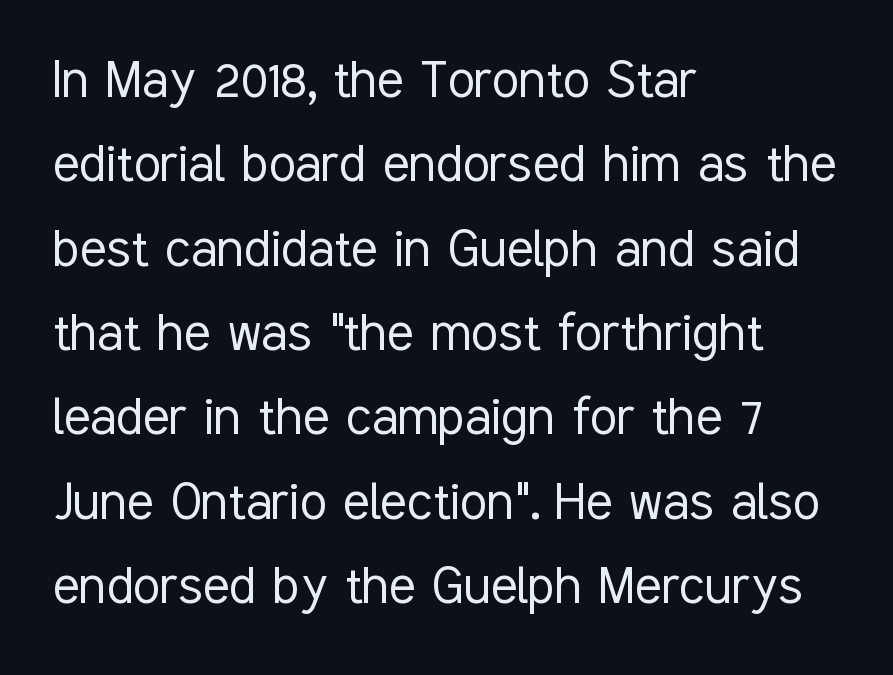
The weight tops out at a normal text grade. This sample has the flowing, uneven cadence of proportional lettering. This is roman type, the default non-slanted kind. Type style note: lacks serifs. Caption: standard tracking, unaltered.
